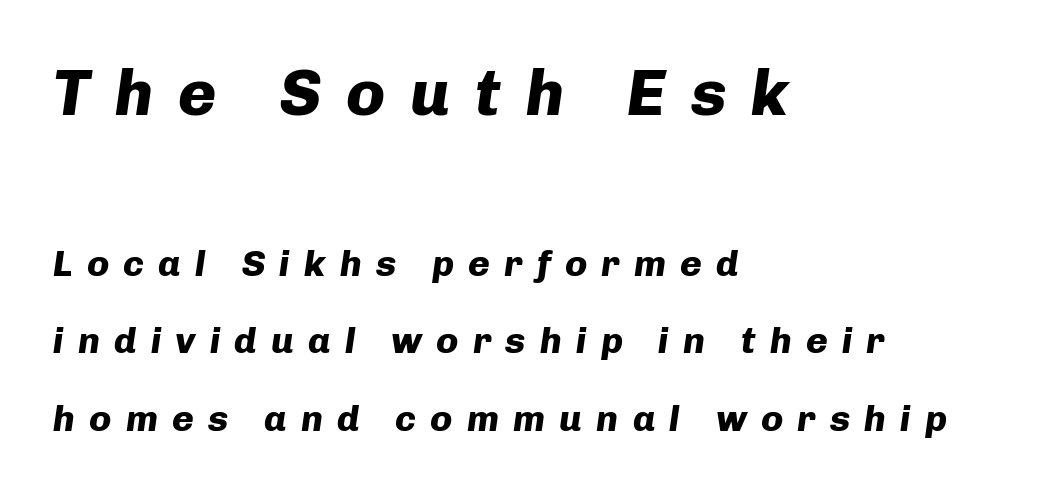
The image shows 65 px heavy type, italic (leaning right); set left-aligned, loose line spacing (2.09x), unusually wide letter spacing (+0.38 em), not underlined; the first (top) block is 1.76x larger; low stroke contrast and a medium x-height.
